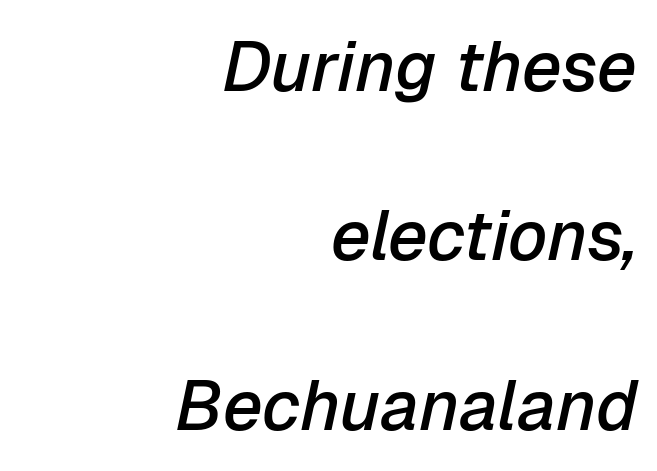
Students, note that the glyphs here touch the page at normal intervals. The paragraph shown leans on its right margin. One glance says open: line gaps are wider than usual. Slant detected: the letters are inclined.
